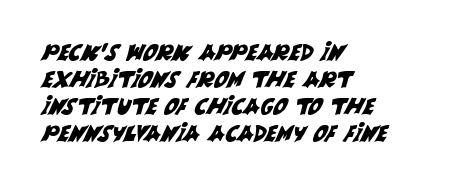
{"underline": "no", "align": "left", "line_spacing_ratio": 1.23, "letter_spacing": "normal", "letter_spacing_em": 0.0, "glyph_px": 22}
